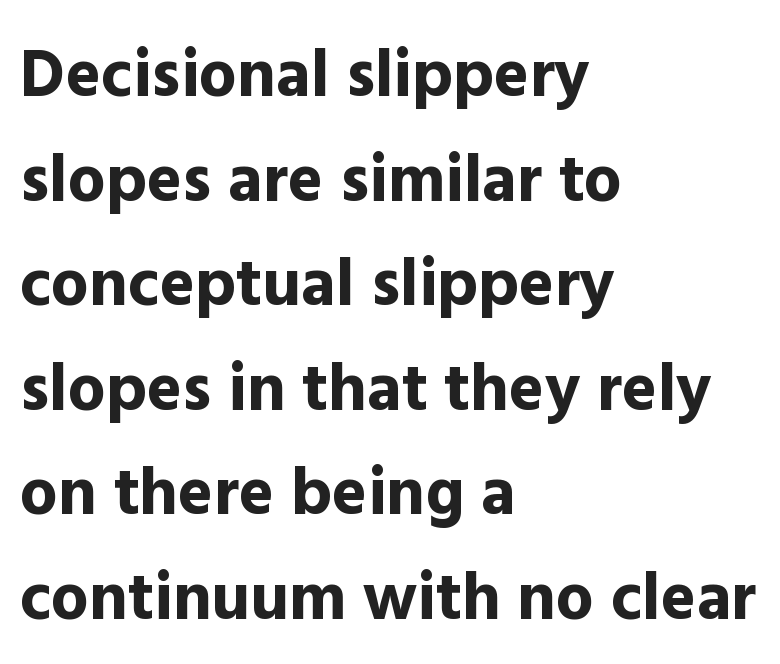
The specimen omits any rule beneath the text block's lines. Does the type have serifs? No, each stem ends abruptly. Rows of type keep a routine distance in the vertical direction. I'd describe the lettering as bold — thick and assertive.
